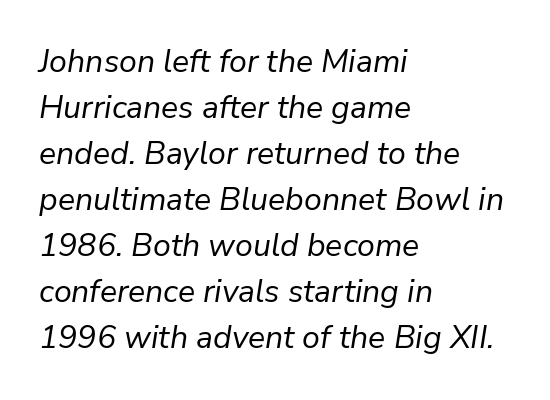
Q: Is the text bold? A: No.
Q: Is the text italic (slanted)? A: Yes, it leans right by about 9 degrees.
Q: Is the text underlined? A: No.
Q: How is the paragraph aligned? A: Left-aligned.
Q: Is the spacing between letters normal or unusually wide? A: Normal.
Q: Is the spacing between lines tight, normal or loose? A: Normal.
Q: Width (condensed, normal, or wide)? A: Normal.
Q: Stroke contrast? A: Low.
Q: x-height? A: Medium.
Q: Monospaced? A: No.
